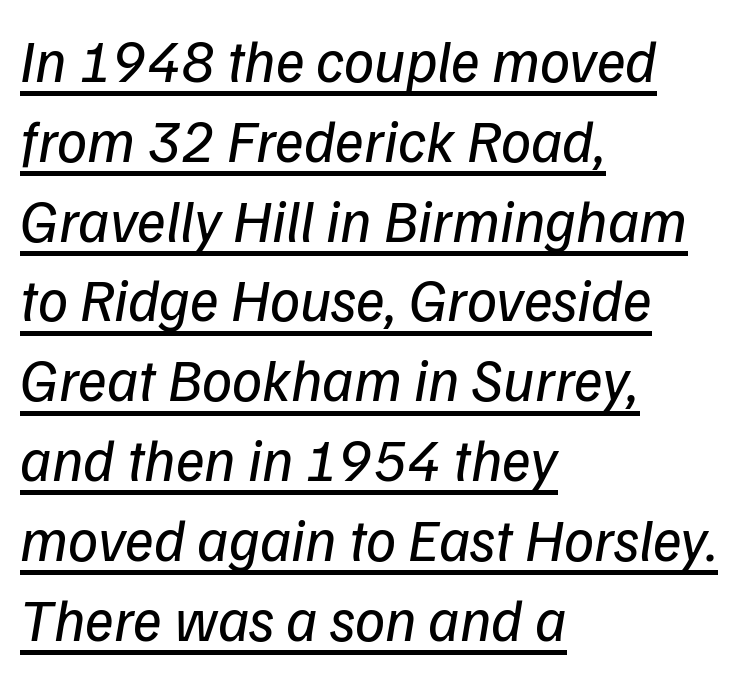
Q: Is the text bold? A: No.
Q: Is the text italic (slanted)? A: Yes, it leans right by about 9 degrees.
Q: Is the text underlined? A: Yes.
Q: How is the paragraph aligned? A: Left-aligned.
Q: Is the spacing between letters normal or unusually wide? A: Normal.
Q: Is the spacing between lines tight, normal or loose? A: Normal.
Q: Width (condensed, normal, or wide)? A: Normal.
Q: Stroke contrast? A: Low.
Q: x-height? A: Medium.
Q: Monospaced? A: No.
